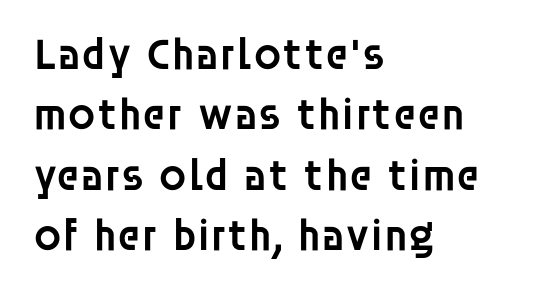
{"serif": "no", "italic": "no", "bold": "semi", "weight": "semibold", "width": "normal", "stroke_contrast": "low", "x_height": "large", "monospaced": "no", "underline": "no", "align": "left", "line_spacing": "normal", "line_spacing_ratio": 1.34, "letter_spacing": "normal", "letter_spacing_em": 0.0, "glyph_px": 45}
